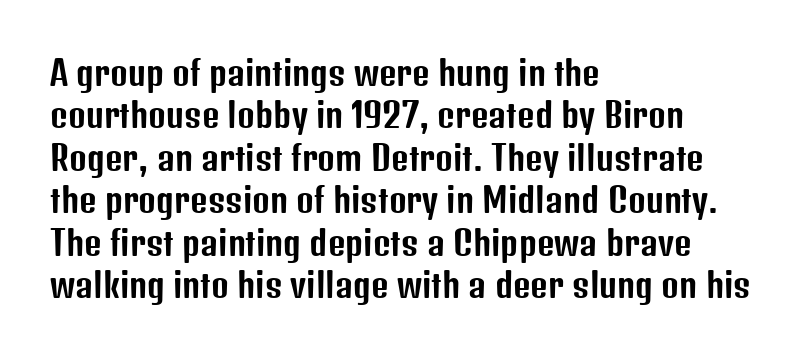
The image shows 34 px condensed sans-serif type, upright; set left-aligned, normal line spacing (1.25x), normal letter spacing, not underlined; low stroke contrast and a medium x-height.
